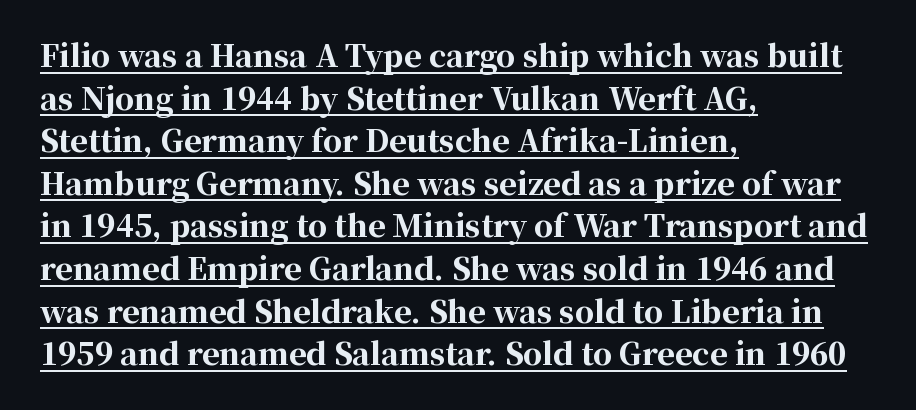
{"serif": "yes", "italic": "no", "bold": "yes", "weight": "bold", "width": "normal", "stroke_contrast": "high", "x_height": "medium", "monospaced": "no", "underline": "yes", "align": "left", "line_spacing": "normal", "line_spacing_ratio": 1.42, "letter_spacing": "normal", "letter_spacing_em": 0.0, "glyph_px": 30}
